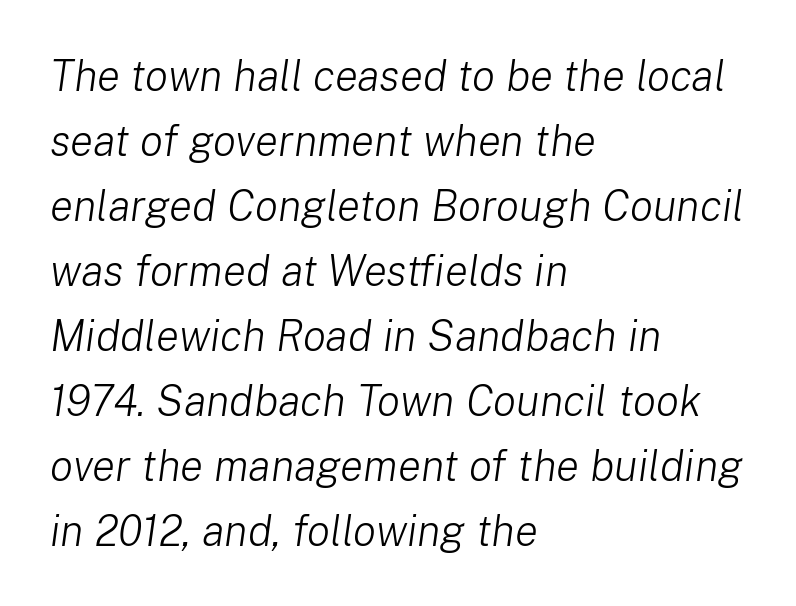
{"italic": "yes", "lean": "right", "slant_degrees": 8, "bold": "no", "weight": "light", "width": "normal", "stroke_contrast": "low", "x_height": "medium", "monospaced": "no", "underline": "no", "align": "left", "line_spacing": "normal", "line_spacing_ratio": 1.51, "letter_spacing": "normal", "letter_spacing_em": 0.0, "glyph_px": 43}
